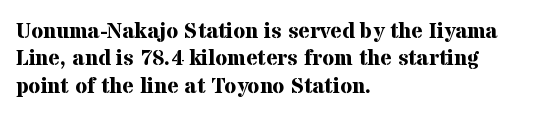
Only glyphs here, with clear space below each row. The type sits square on the baseline with zero lean. Short note: letters normally spaced. Summary of vertical rhythm: regular, with standard interline spacing. Thick stems and heavy bowls — unmistakably bold. Short and long lines alike share a common starting point at left.
